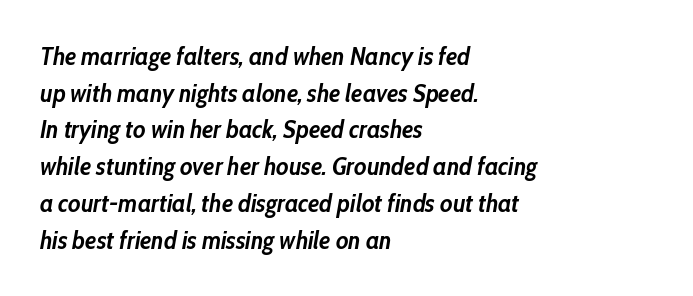
Q: Is the text bold? A: Yes.
Q: Is the text italic (slanted)? A: Yes, it leans right by about 10 degrees.
Q: Is the text underlined? A: No.
Q: How is the paragraph aligned? A: Left-aligned.
Q: Is the spacing between letters normal or unusually wide? A: Normal.
Q: Is the spacing between lines tight, normal or loose? A: Normal.
